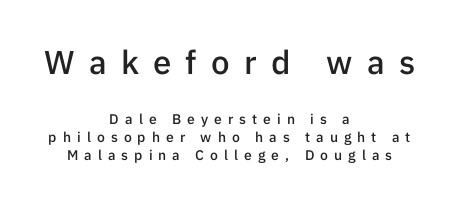
Visually, the top section dominates because its glyphs are scaled up. A bit beefed up — I'd call it semibold rather than bold. The space directly below the letters is spotless. This sample has the flowing, uneven cadence of proportional lettering.
